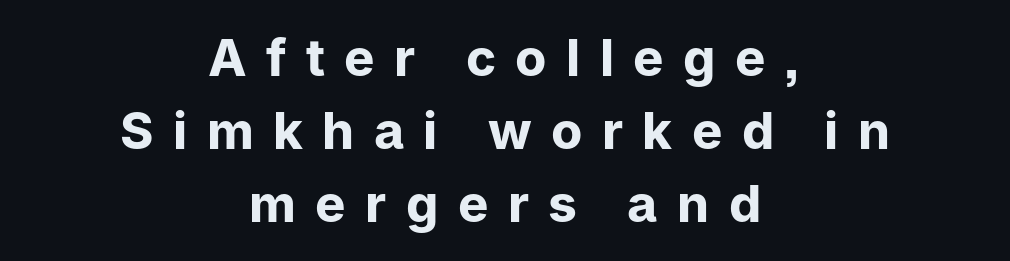
Each line is balanced around a shared central axis. What stands out about the letter spacing? Its width — letters are far apart. Each letter keeps its own natural width here, so spacing adapts to shape. Students, this is bold: see how much ink each stroke carries. Posture: straight, roman, zero tilt.
